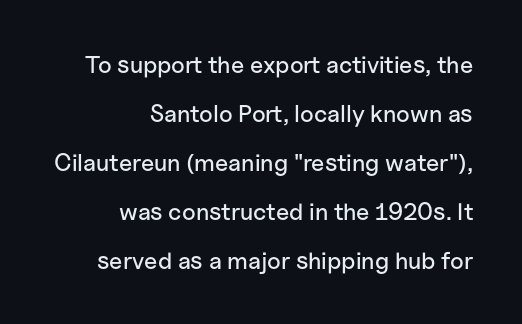
{"italic": "no", "underline": "no", "align": "right", "line_spacing": "loose", "line_spacing_ratio": 2.04, "letter_spacing": "normal", "letter_spacing_em": 0.0, "glyph_px": 24}
